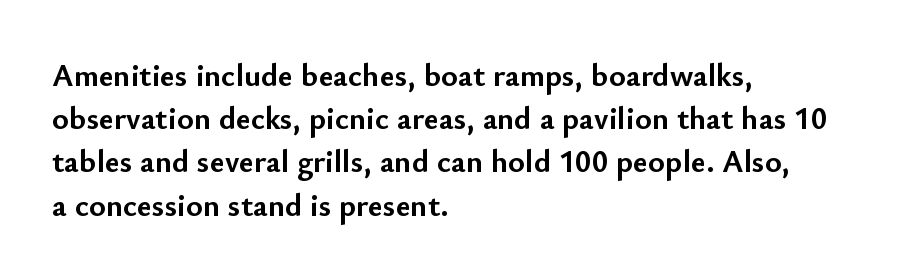
Observe the ordinary spacing: letters are neighbours, not strangers. No italicization has been applied; the sample stays upright. Character widths vary here, with narrow letters taking less room than wide ones. You can tell from the bare stems that sans-serif type was used. Heavy-handed strokes throughout: this text is bold.
